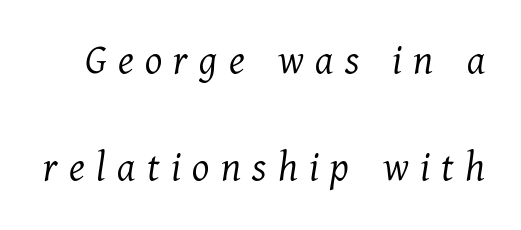
{"serif": "yes", "italic": "yes", "lean": "right", "slant_degrees": 11, "bold": "no", "weight": "light", "width": "normal", "stroke_contrast": "medium", "x_height": "medium", "monospaced": "no", "underline": "no", "line_spacing": "loose", "line_spacing_ratio": 2.43, "letter_spacing": "wide", "letter_spacing_em": 0.26, "glyph_px": 44}
